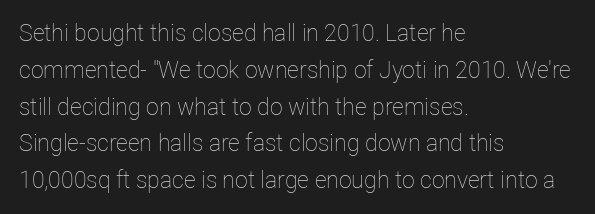
The image shows 23 px text type, upright; set left-aligned, normal line spacing (1.6x), normal letter spacing, not underlined.
